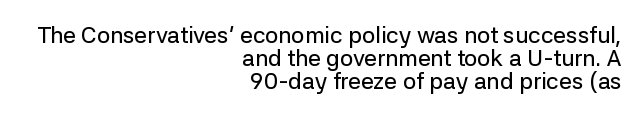
{"italic": "no", "underline": "no", "align": "right", "line_spacing": "tight", "line_spacing_ratio": 1.01, "letter_spacing": "normal", "letter_spacing_em": 0.0, "glyph_px": 23}
